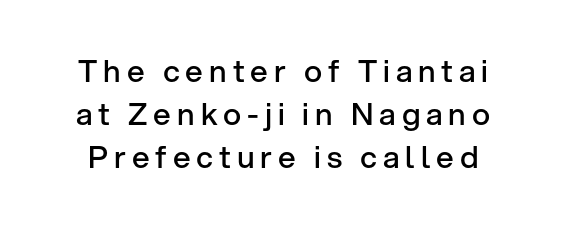
{"serif": "no", "italic": "no", "bold": "semi", "weight": "semibold", "width": "normal", "stroke_contrast": "low", "x_height": "medium", "monospaced": "no", "underline": "no", "line_spacing": "normal", "line_spacing_ratio": 1.39, "glyph_px": 31}
